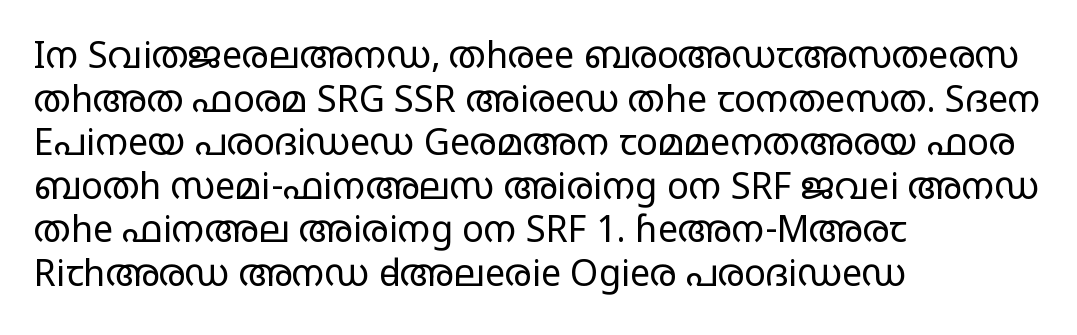
The image shows 36 px regular-weight, wide sans-serif type, upright; set left-aligned, line spacing 1.21x, normal letter spacing, not underlined; low stroke contrast and a large x-height.
